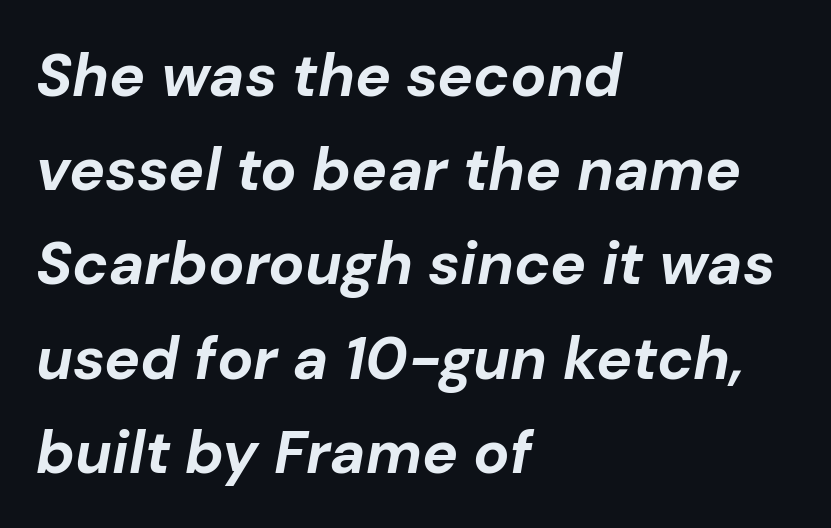
Q: Is the text bold? A: Yes.
Q: Is the text italic (slanted)? A: Yes, it leans right by about 10 degrees.
Q: Is the text underlined? A: No.
Q: How is the paragraph aligned? A: Left-aligned.
Q: Is the spacing between letters normal or unusually wide? A: Normal.
Q: Is the spacing between lines tight, normal or loose? A: Normal.
Q: Width (condensed, normal, or wide)? A: Normal.
Q: Stroke contrast? A: Low.
Q: x-height? A: Medium.
Q: Monospaced? A: No.
